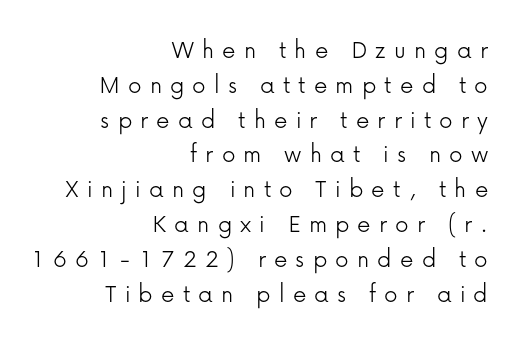
Q: Is the text bold? A: No.
Q: Is the text italic (slanted)? A: No, it is upright.
Q: Is the text underlined? A: No.
Q: How is the paragraph aligned? A: Right-aligned.
Q: Is the spacing between letters normal or unusually wide? A: Unusually wide.
Q: Is the spacing between lines tight, normal or loose? A: Normal.
